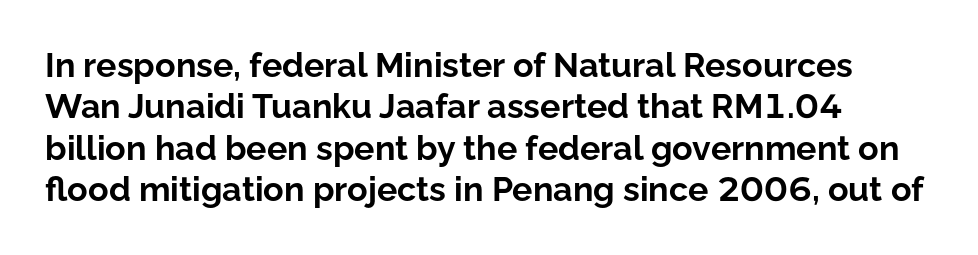
The image shows 34 px bold sans-serif type, upright; set left-aligned, line spacing 1.22x, normal letter spacing, not underlined; low stroke contrast and a medium x-height.
